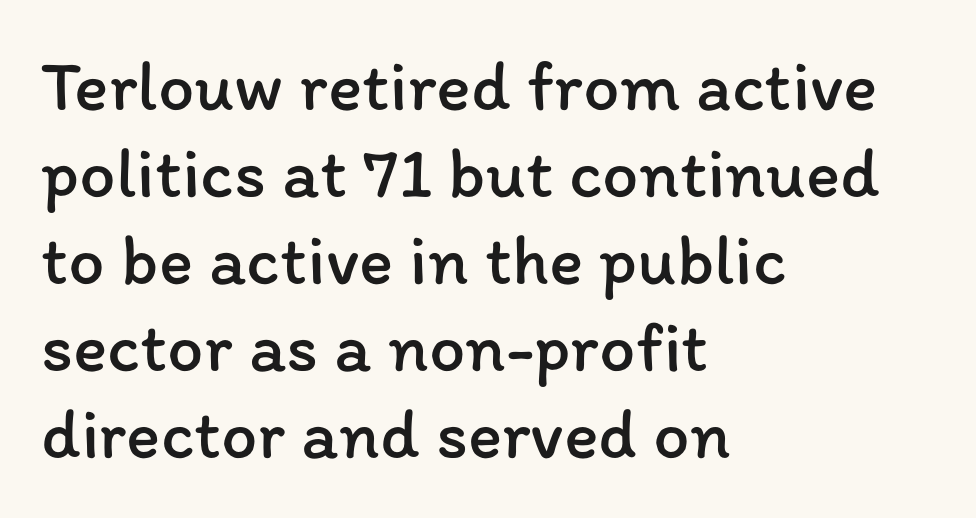
Heft: none added — not bold. Horizontal alignment here is leftward, the default for most running prose. Underline: absent. The font's upright variant was chosen for this text. Spacing verdict: proportional, widths tailored to each character. Words appear dense and cohesive because spacing is normal.
